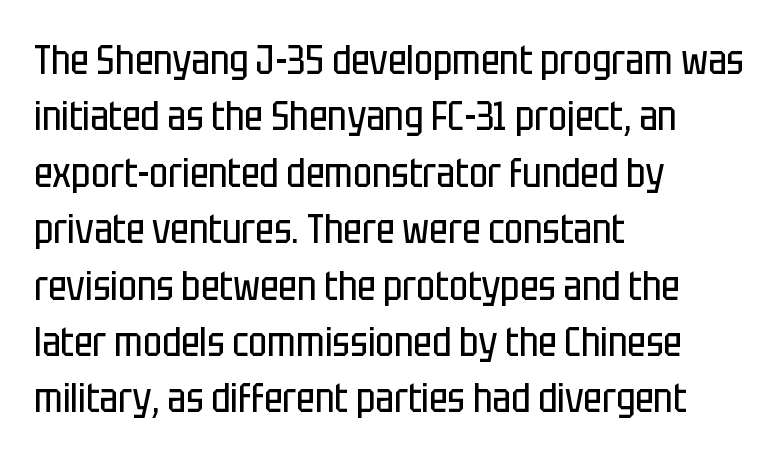
Normally led — the rows are evenly, conventionally spaced. This sample uses a sans-serif face. Visually the block forms a straight wall on the left and a jagged coastline on the right. The letters advance in unequal steps, a hallmark of proportional type.
